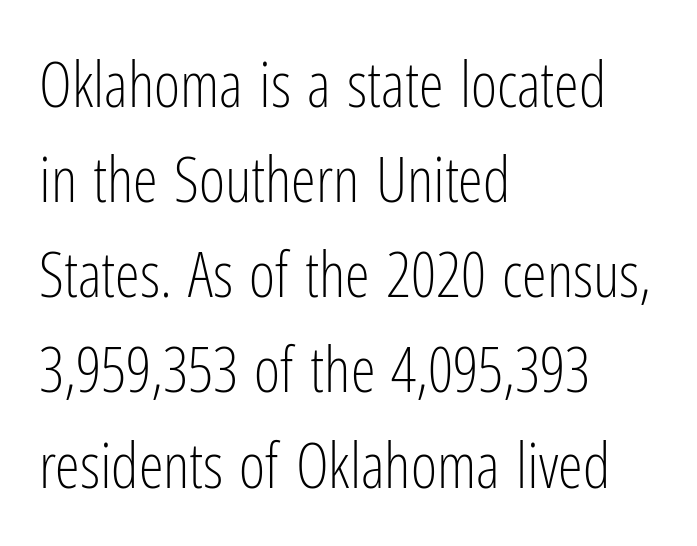
The rendering keeps characters at their native spacing. You could not count columns in this text — the font is proportionally spaced. The passage shown is not bold in any degree. Characters remain perfectly vertical along every line. What kind of face is this? One without serifs — a sans.
